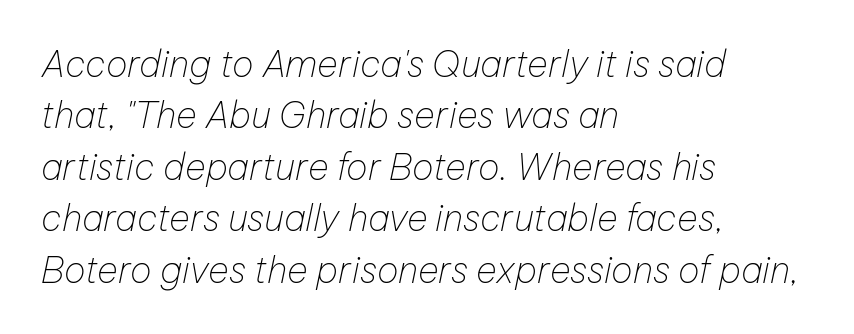
The tracking reads as untouched default to a designer's eye. The leading is moderate, giving the passage an even texture. The glyphs are unaccompanied by any horizontal stroke below them. The typography opts for an oblique posture over an upright one. Caption: multi-line text, flush left, ragged right.
